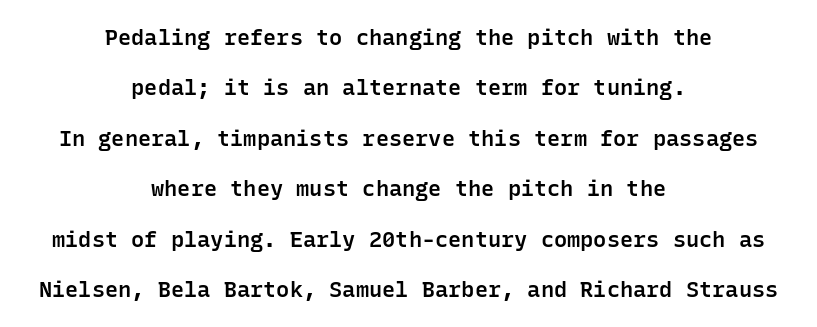
Q: Is the text bold? A: Semi-bold.
Q: Is the text italic (slanted)? A: No, it is upright.
Q: Is the text underlined? A: No.
Q: How is the paragraph aligned? A: Centered.
Q: Is the spacing between letters normal or unusually wide? A: Normal.
Q: Is the spacing between lines tight, normal or loose? A: Loose.
